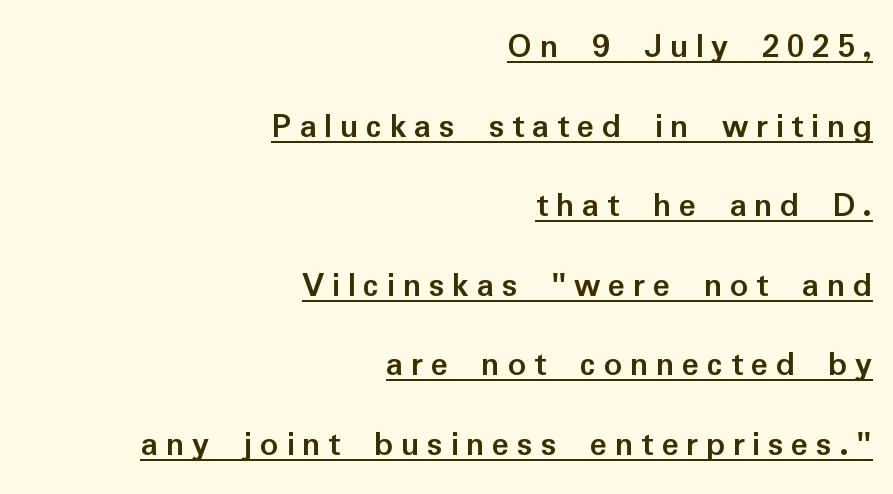
The image shows 36 px semibold sans-serif type, upright; set right-aligned, loose line spacing (2.21x), unusually wide letter spacing (+0.21 em), underlined; low stroke contrast and a medium x-height.
